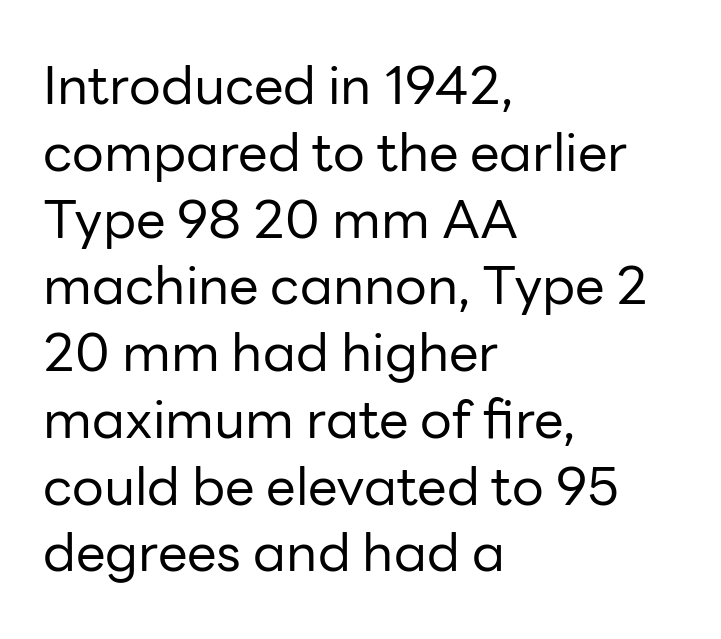
{"serif": "no", "italic": "no", "bold": "no", "weight": "regular", "width": "normal", "stroke_contrast": "low", "x_height": "medium", "monospaced": "no", "underline": "no", "align": "left", "line_spacing": "normal", "line_spacing_ratio": 1.26, "letter_spacing": "normal", "letter_spacing_em": 0.0, "glyph_px": 53}
